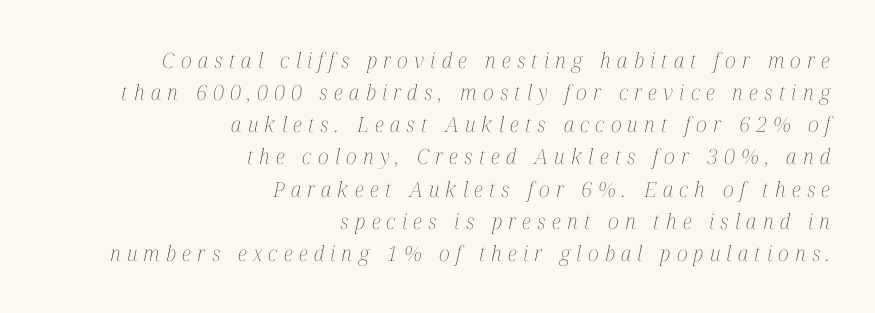
Q: Is the text bold? A: No.
Q: Is the text italic (slanted)? A: Yes, it leans right by about 12 degrees.
Q: Is the text underlined? A: No.
Q: How is the paragraph aligned? A: Right-aligned.
Q: Is the spacing between letters normal or unusually wide? A: Unusually wide.
Q: Is the spacing between lines tight, normal or loose? A: Normal.
